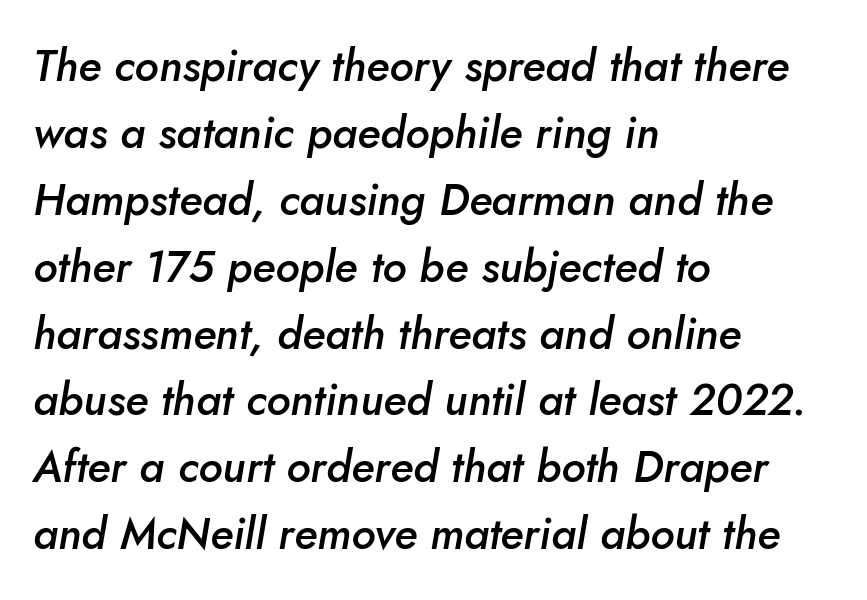
The image shows 44 px semibold type, italic (leaning right); set left-aligned, normal line spacing (1.52x), normal letter spacing, not underlined; low stroke contrast and a small x-height.
